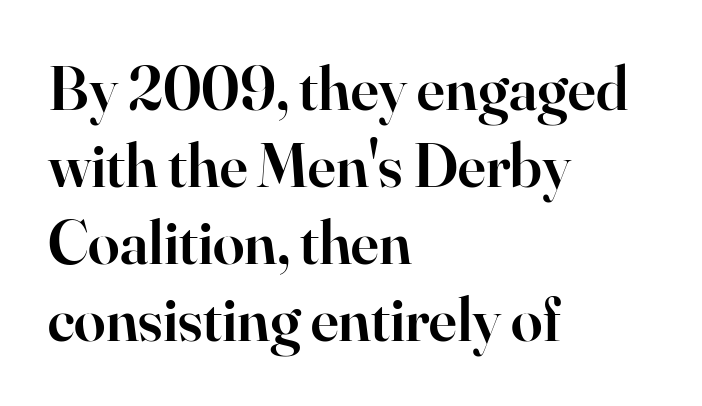
The image shows 63 px semibold serif type, upright; set left-aligned, line spacing 1.22x, normal letter spacing, not underlined; high stroke contrast and a small x-height.
